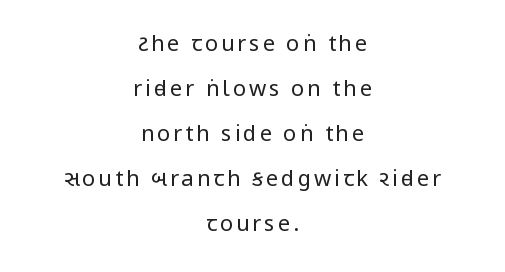
{"italic": "no", "bold": "no", "underline": "no", "align": "center", "line_spacing": "loose", "line_spacing_ratio": 2.05, "glyph_px": 22}
